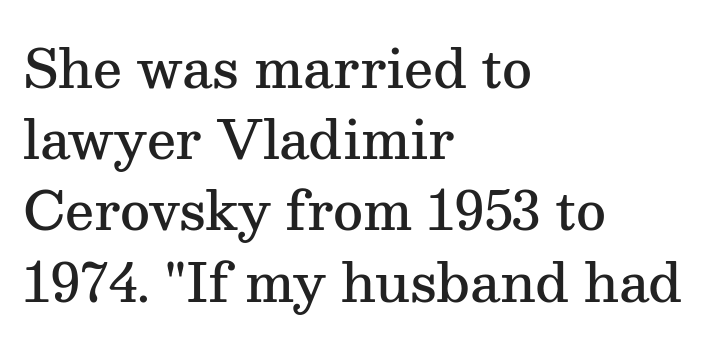
The image shows 52 px semibold serif type, upright; set left-aligned, normal line spacing (1.37x), normal letter spacing, not underlined; medium stroke contrast and a medium x-height.
